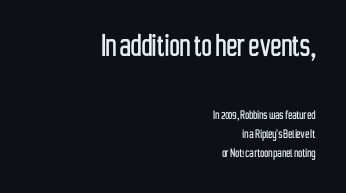
The image shows 36 px condensed sans-serif type, upright; set right-aligned, normal line spacing (1.36x), normal letter spacing, not underlined; the first (top) block is 2.57x larger; low stroke contrast and a medium x-height.
